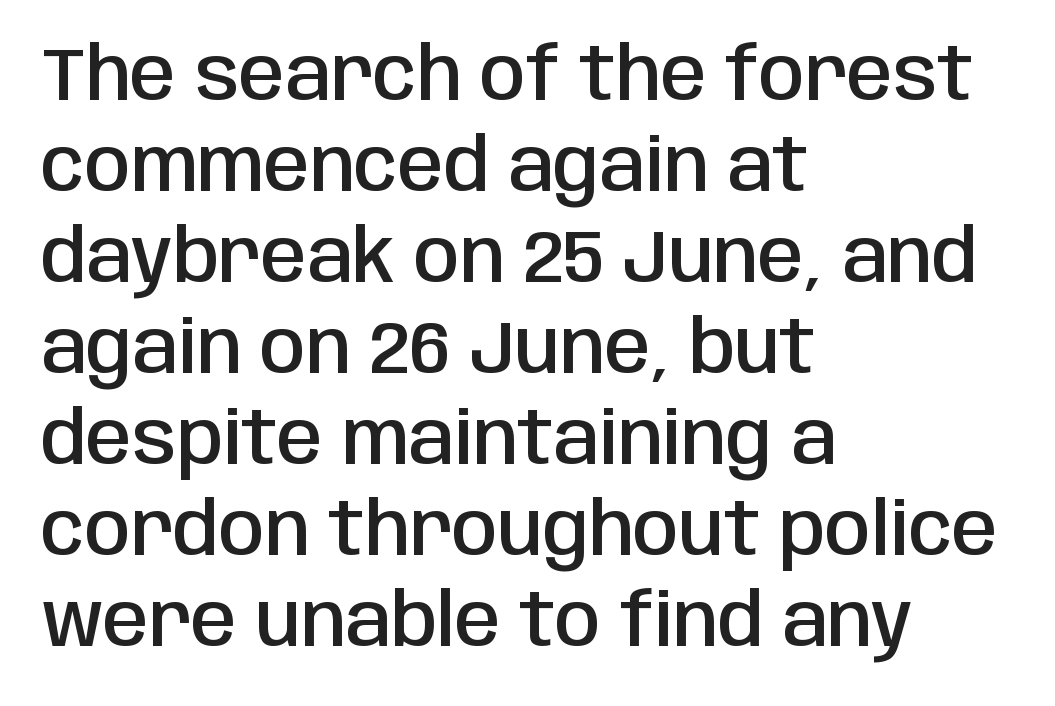
Looks like regular typesetting: each glyph gets only the width it needs. Every stem runs plumb, perpendicular to the baseline. The letters carry no serifs — their stems end cleanly without finishing strokes. You could call the tracking neutral — neither tight nor loose. Caption: multi-line text, flush left, ragged right. Descenders are the only things crossing below the line.
